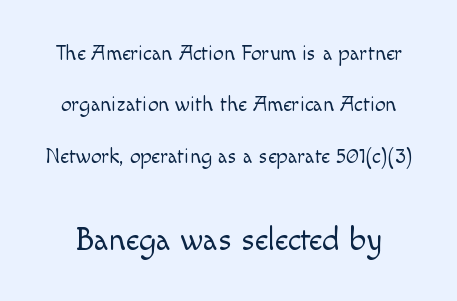
The image shows 32 px light sans-serif type, upright; set loose line spacing (2.45x), normal letter spacing, not underlined; the second (bottom) block is 1.52x larger; a small x-height.
